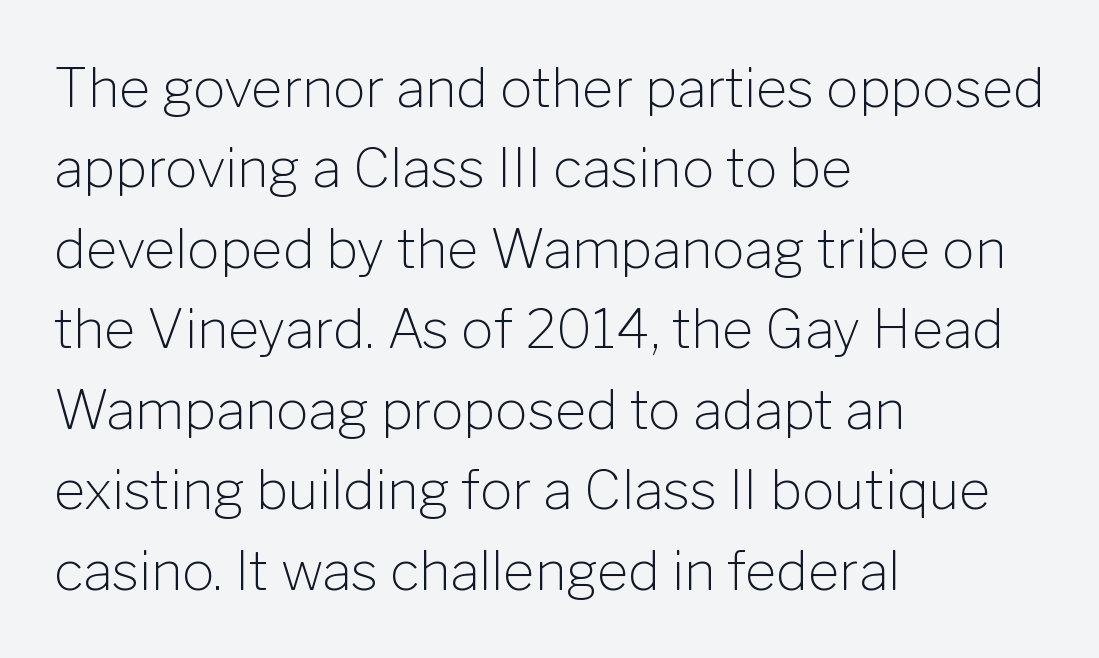
The image shows 54 px light sans-serif type, upright; set left-aligned, normal line spacing (1.49x), normal letter spacing, not underlined; low stroke contrast and a medium x-height.
